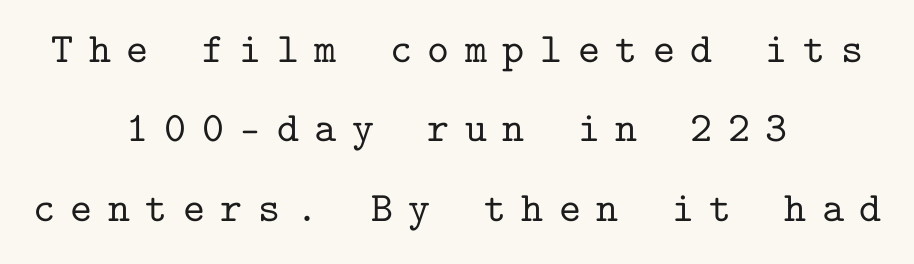
Q: Is the text italic (slanted)? A: No, it is upright.
Q: Is the typeface a serif or a sans-serif typeface? A: Serif.
Q: Is the text underlined? A: No.
Q: How is the paragraph aligned? A: Centered.
Q: Is the spacing between letters normal or unusually wide? A: Unusually wide.
Q: Width (condensed, normal, or wide)? A: Normal.
Q: Stroke contrast? A: Low.
Q: x-height? A: Medium.
Q: Monospaced? A: Yes.
